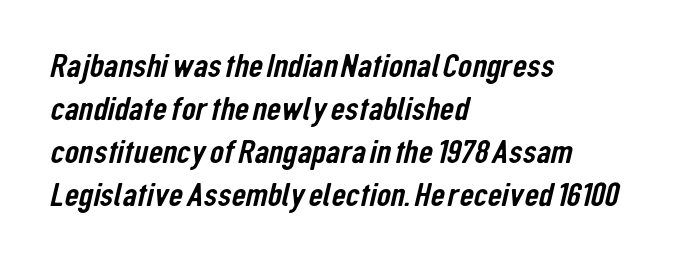
{"serif": "no", "width": "condensed", "stroke_contrast": "low", "x_height": "medium", "monospaced": "no", "underline": "no", "align": "left", "line_spacing_ratio": 1.23, "letter_spacing": "normal", "letter_spacing_em": 0.0, "glyph_px": 35}
